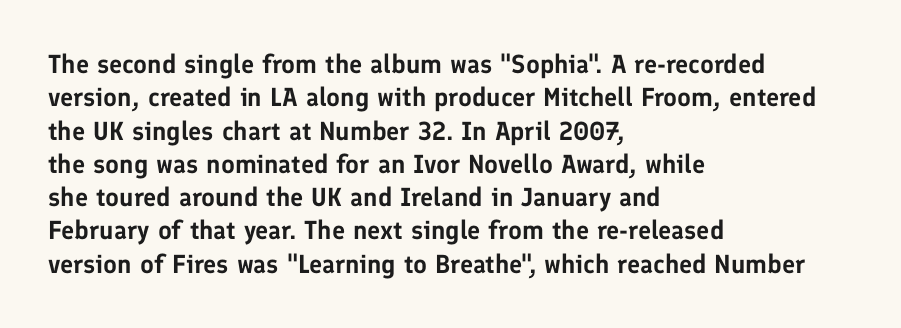
Beneath every word, the page is bare. Evenly set lines give the paragraph a standard silhouette. The compositor pushed each line to the left boundary. Spacing between characters is what you'd get straight out of the box. When letters stand straight like this, we call the style roman or upright.
